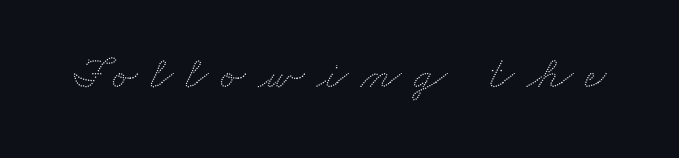
Varying glyph widths throughout — classic text-font behaviour. Underline: absent. The letters are spread apart with noticeably loose tracking.
